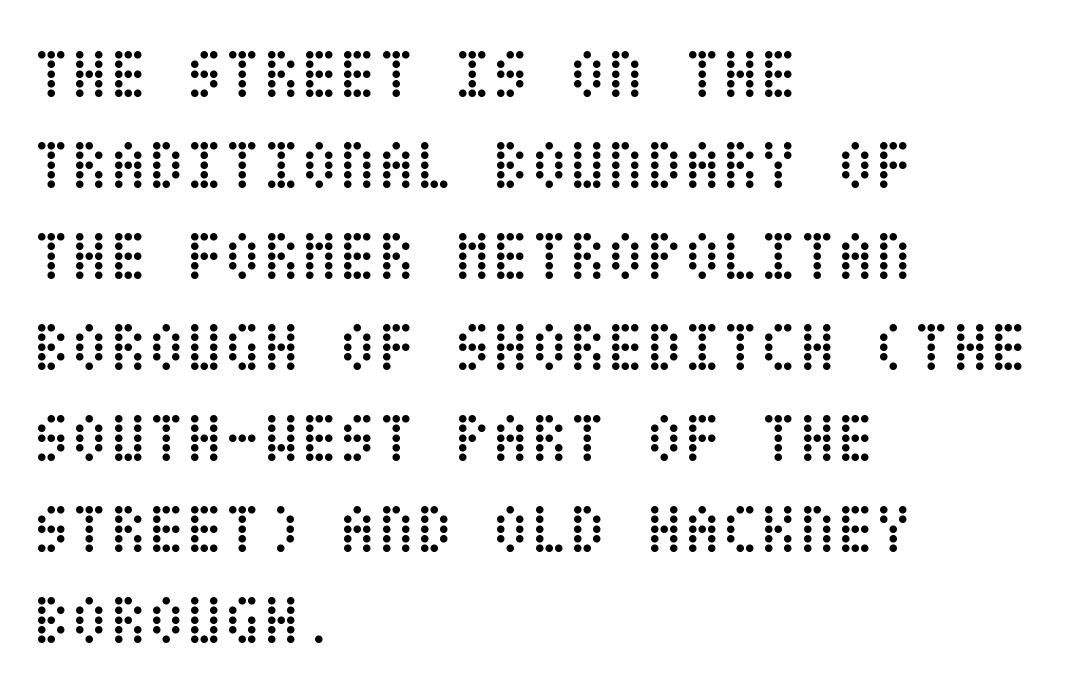
Q: Is the text bold? A: No.
Q: Is the text italic (slanted)? A: No, it is upright.
Q: Is the text underlined? A: No.
Q: How is the paragraph aligned? A: Left-aligned.
Q: Is the spacing between letters normal or unusually wide? A: Normal.
Q: Is the spacing between lines tight, normal or loose? A: Normal.
Q: Width (condensed, normal, or wide)? A: Condensed.
Q: Stroke contrast? A: Low.
Q: x-height? A: Large.
